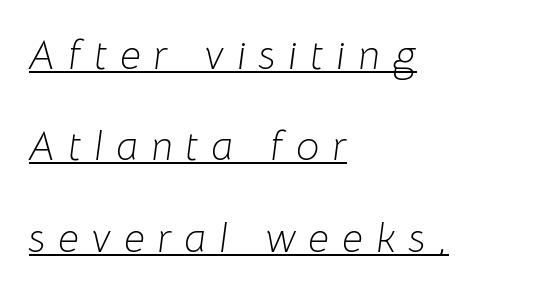
Q: Is the text bold? A: No.
Q: Is the text italic (slanted)? A: Yes, it leans right by about 8 degrees.
Q: Is the text underlined? A: Yes.
Q: How is the paragraph aligned? A: Left-aligned.
Q: Is the spacing between letters normal or unusually wide? A: Unusually wide.
Q: Is the spacing between lines tight, normal or loose? A: Loose.
Q: Width (condensed, normal, or wide)? A: Normal.
Q: Stroke contrast? A: Low.
Q: x-height? A: Medium.
Q: Monospaced? A: No.
